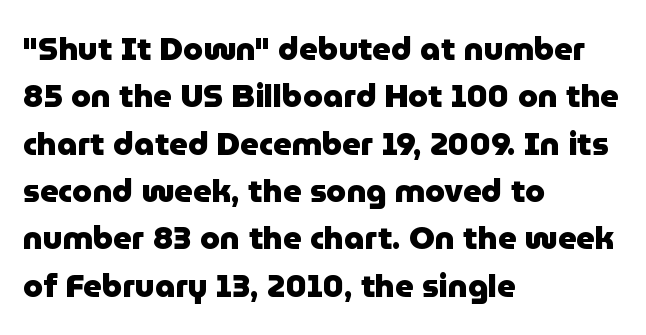
The image shows 32 px heavy sans-serif type, upright; set left-aligned, normal line spacing (1.48x), normal letter spacing, not underlined; low stroke contrast and a medium x-height.
